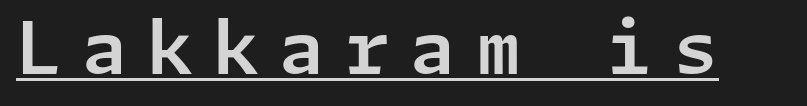
Serifs: no, the terminals of the letterforms are clean. Beneath each row of characters lies a ruled line. The rendering inserts visible extra space after every character. Every character sits straight up, as roman type does.
